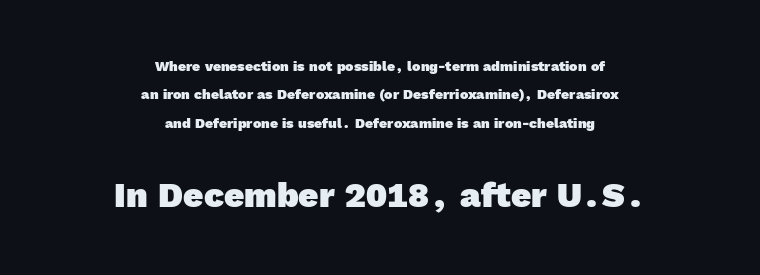
The image shows 35 px heavy sans-serif type; set centered, loose line spacing (2.03x), normal letter spacing, not underlined; the second (bottom) block is 2.5x larger; a medium x-height.
